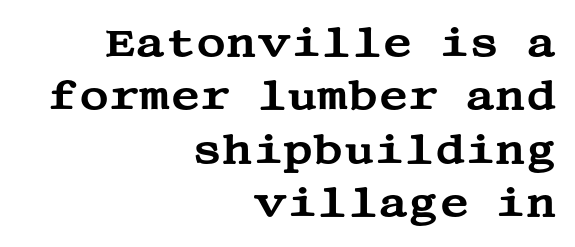
{"serif": "yes", "italic": "no", "width": "wide", "stroke_contrast": "medium", "x_height": "large", "underline": "no", "align": "right", "line_spacing": "normal", "line_spacing_ratio": 1.3, "letter_spacing": "normal", "letter_spacing_em": 0.0, "glyph_px": 41}
